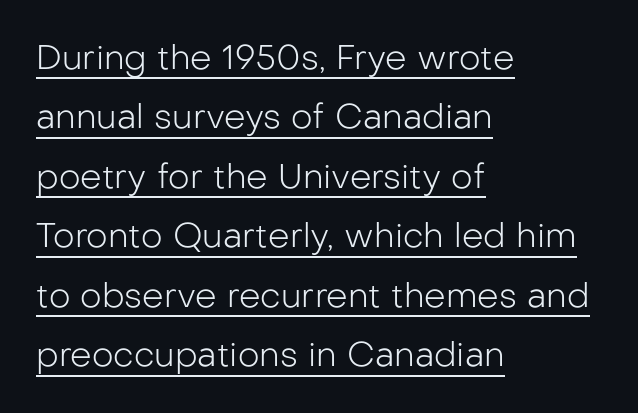
{"serif": "no", "italic": "no", "bold": "no", "weight": "light", "width": "normal", "stroke_contrast": "low", "x_height": "medium", "monospaced": "no", "underline": "yes", "align": "left", "line_spacing_ratio": 1.75, "letter_spacing": "normal", "letter_spacing_em": 0.0, "glyph_px": 34}
